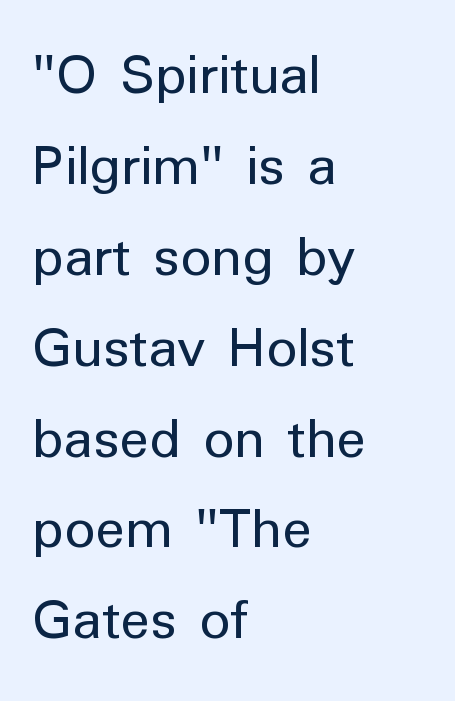
{"serif": "no", "italic": "no", "bold": "no", "weight": "regular", "width": "normal", "stroke_contrast": "low", "x_height": "medium", "monospaced": "no", "underline": "no", "align": "left", "line_spacing": "normal", "line_spacing_ratio": 1.49, "letter_spacing": "normal", "letter_spacing_em": 0.0, "glyph_px": 61}
